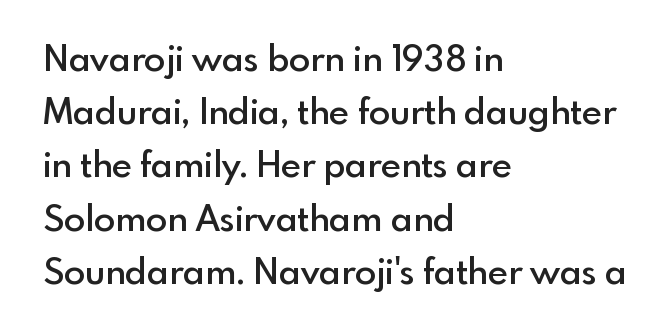
Q: Is the text bold? A: Semi-bold.
Q: Is the text italic (slanted)? A: No, it is upright.
Q: Is the typeface a serif or a sans-serif typeface? A: Sans-serif.
Q: Is the text underlined? A: No.
Q: How is the paragraph aligned? A: Left-aligned.
Q: Is the spacing between letters normal or unusually wide? A: Normal.
Q: Is the spacing between lines tight, normal or loose? A: Normal.
Q: Width (condensed, normal, or wide)? A: Normal.
Q: x-height? A: Small.
Q: Monospaced? A: No.
